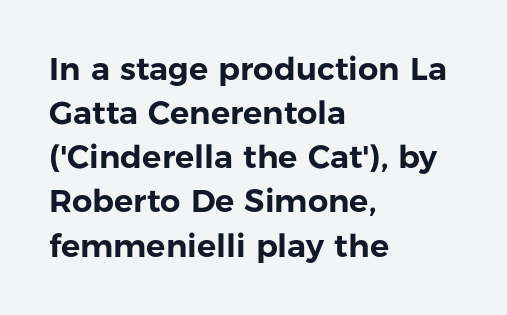
Short and long lines alike share a common starting point at left. Characters remain perfectly vertical along every line. Serifs: no, the terminals of the letterforms are clean. You could not count columns in this text — the font is proportionally spaced.
